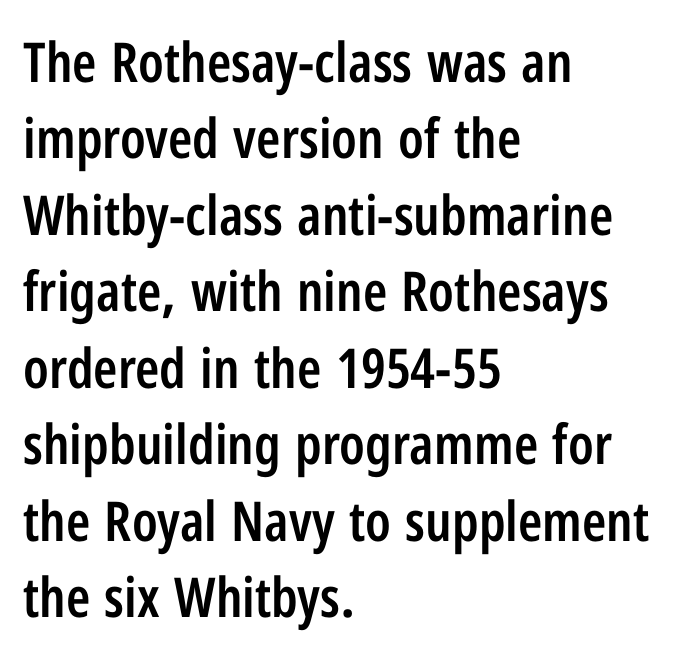
The image shows 55 px semibold, condensed sans-serif type, upright; set left-aligned, normal line spacing (1.39x), normal letter spacing, not underlined; low stroke contrast and a medium x-height.
